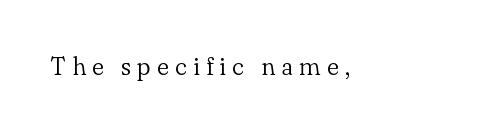
The image shows 25 px text type, upright; set unusually wide letter spacing (+0.25 em), not underlined.
